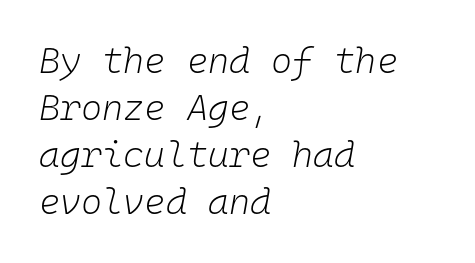
Q: Is the text bold? A: No.
Q: Is the text italic (slanted)? A: Yes, it leans right by about 10 degrees.
Q: Is the text underlined? A: No.
Q: How is the paragraph aligned? A: Left-aligned.
Q: Is the spacing between letters normal or unusually wide? A: Normal.
Q: Is the spacing between lines tight, normal or loose? A: Normal.
Q: Width (condensed, normal, or wide)? A: Normal.
Q: Stroke contrast? A: Low.
Q: x-height? A: Medium.
Q: Monospaced? A: Yes.
